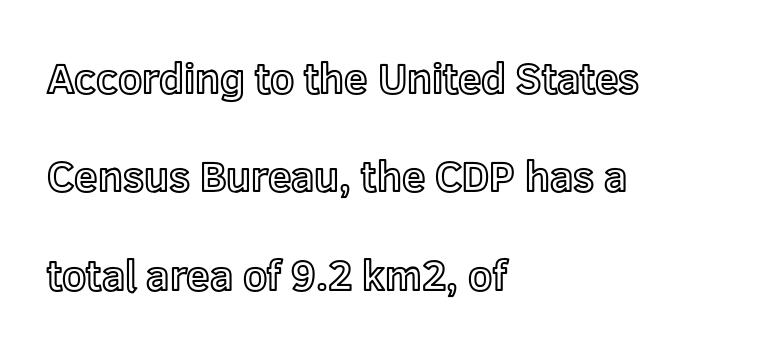
The gap between lines stays unmarked. How are the letters spaced? Ordinarily, with no added tracking. Spacing verdict: proportional, widths tailored to each character. The setting favours the left margin, as ordinary paragraphs usually do. The designer dialed line spacing up above the default.
